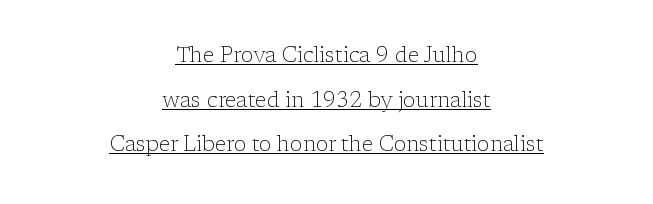
{"italic": "no", "bold": "no", "underline": "yes", "align": "center", "line_spacing": "loose", "line_spacing_ratio": 2.12, "letter_spacing": "normal", "letter_spacing_em": 0.0, "glyph_px": 21}
